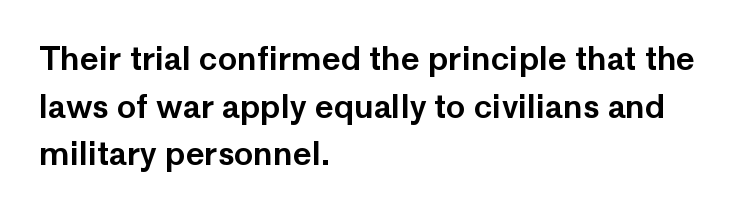
The image shows 32 px sans-serif type, upright; set left-aligned, normal line spacing (1.49x), normal letter spacing, not underlined; low stroke contrast and a medium x-height.
